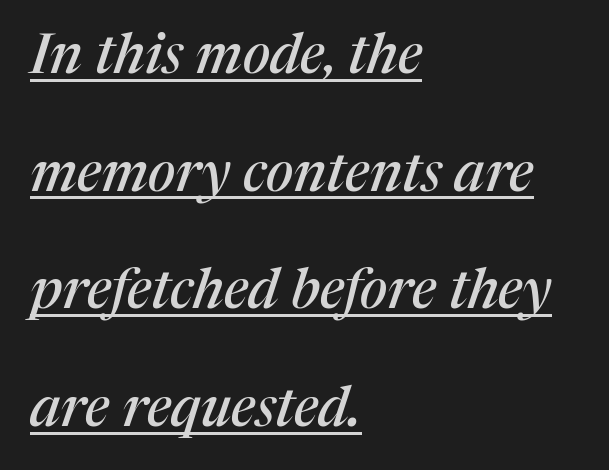
{"serif": "yes", "italic": "yes", "lean": "right", "slant_degrees": 17, "width": "normal", "stroke_contrast": "medium", "x_height": "medium", "monospaced": "no", "underline": "yes", "align": "left", "line_spacing": "loose", "line_spacing_ratio": 2.1, "letter_spacing": "normal", "letter_spacing_em": 0.0, "glyph_px": 56}
